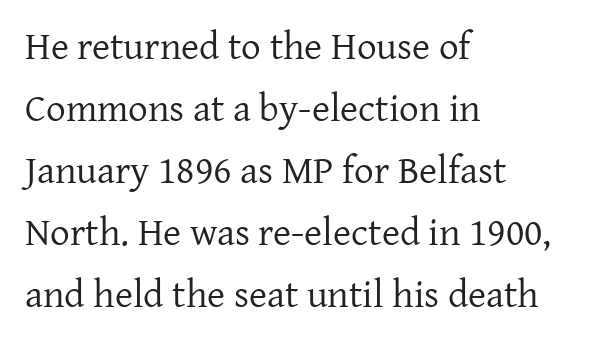
{"serif": "yes", "italic": "no", "bold": "no", "weight": "regular", "width": "normal", "stroke_contrast": "low", "x_height": "medium", "monospaced": "no", "underline": "no", "align": "left", "line_spacing": "normal", "line_spacing_ratio": 1.59, "letter_spacing": "normal", "letter_spacing_em": 0.0, "glyph_px": 39}
